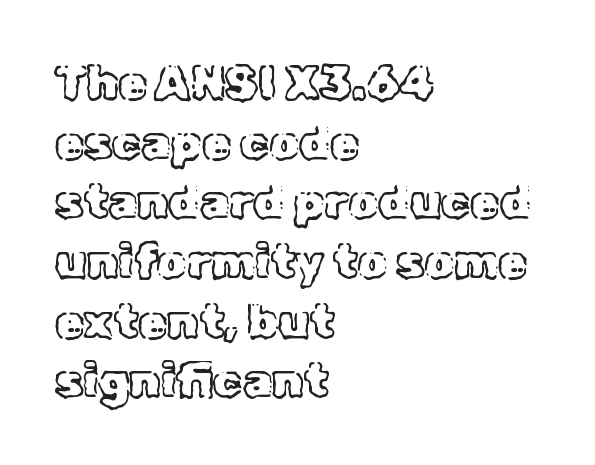
Q: Is the text italic (slanted)? A: No, it is upright.
Q: Is the text underlined? A: No.
Q: How is the paragraph aligned? A: Left-aligned.
Q: Is the spacing between letters normal or unusually wide? A: Normal.
Q: Is the spacing between lines tight, normal or loose? A: Normal.
Q: Width (condensed, normal, or wide)? A: Normal.
Q: x-height? A: Medium.
Q: Monospaced? A: No.
